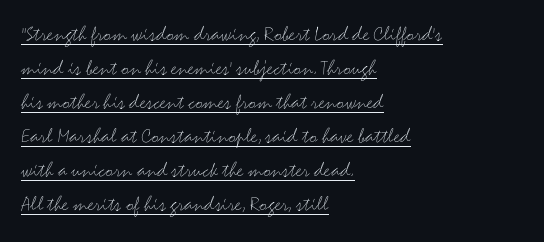
Q: Is the text bold? A: No.
Q: Is the text italic (slanted)? A: Yes.
Q: Is the text underlined? A: Yes.
Q: How is the paragraph aligned? A: Left-aligned.
Q: Is the spacing between letters normal or unusually wide? A: Normal.
Q: Is the spacing between lines tight, normal or loose? A: Normal.
